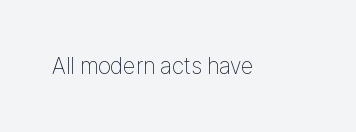
The type is set solid horizontally, with unmodified tracking. Words float on clear page, feet unadorned. A quiet, ordinary-to-light weight characterises the typeface. The type sits square on the baseline with zero lean.
